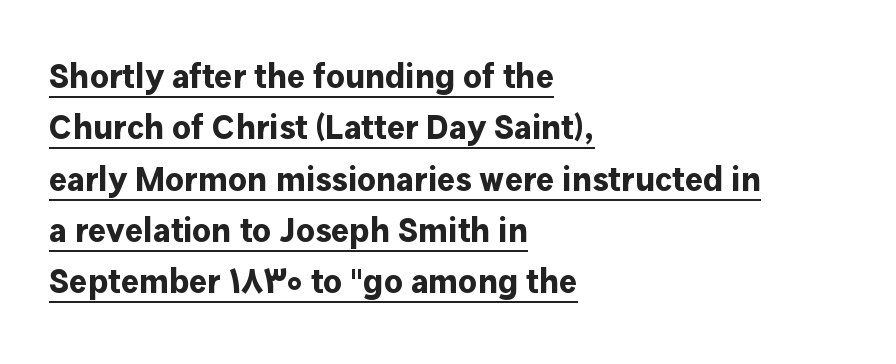
I'd call this a sans setting — the letters go barefoot. The rows are spaced the way most documents space them. This is heavy type, rendered in bold. If you drew a line through each stem, it would be perfectly vertical. Here the designer chose a conventional face with non-uniform glyph widths.
